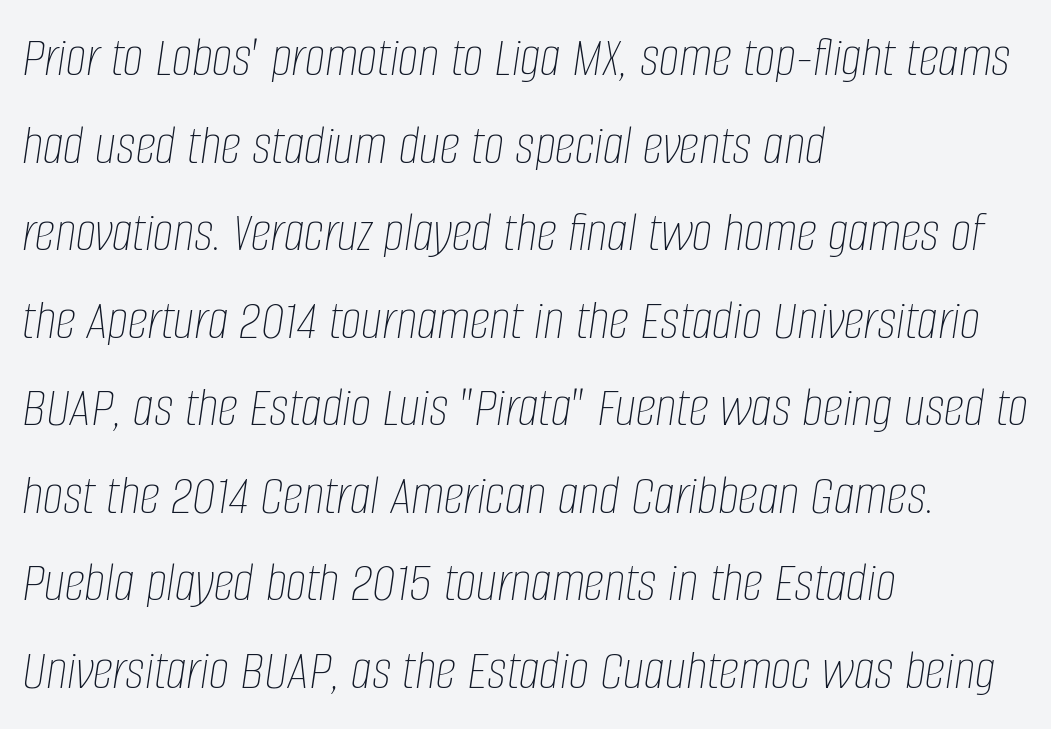
{"italic": "yes", "lean": "right", "slant_degrees": 8, "bold": "no", "weight": "thin", "width": "condensed", "stroke_contrast": "low", "x_height": "large", "monospaced": "no", "underline": "no", "align": "left", "line_spacing": "normal", "line_spacing_ratio": 1.51, "letter_spacing": "normal", "letter_spacing_em": 0.0, "glyph_px": 58}
